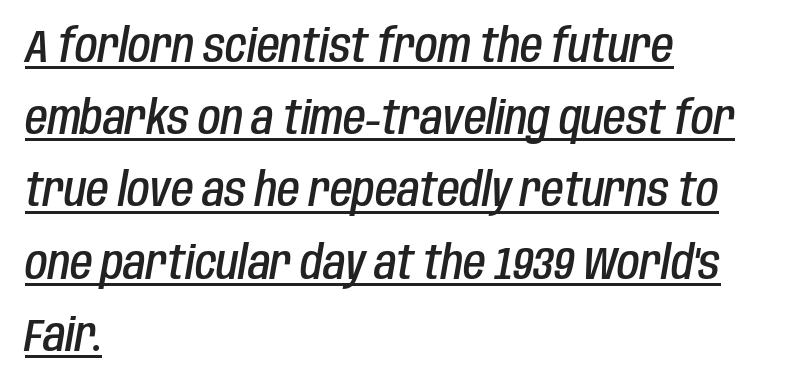
{"italic": "yes", "lean": "right", "slant_degrees": 10, "bold": "semi", "weight": "semibold", "width": "condensed", "stroke_contrast": "low", "x_height": "large", "monospaced": "no", "underline": "yes", "align": "left", "line_spacing": "normal", "line_spacing_ratio": 1.57, "letter_spacing": "normal", "letter_spacing_em": 0.0, "glyph_px": 46}
